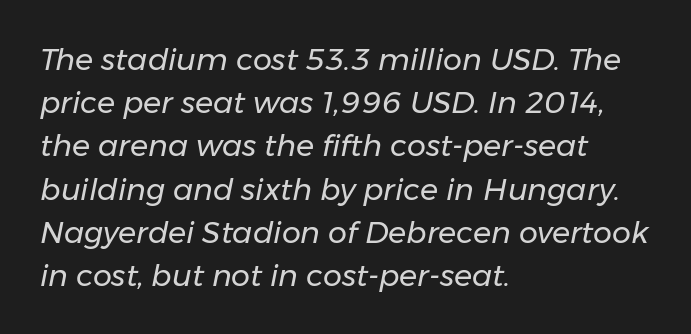
The image shows 30 px regular-weight type, italic (leaning right); set left-aligned, normal line spacing (1.44x), normal letter spacing, not underlined; low stroke contrast and a medium x-height.
